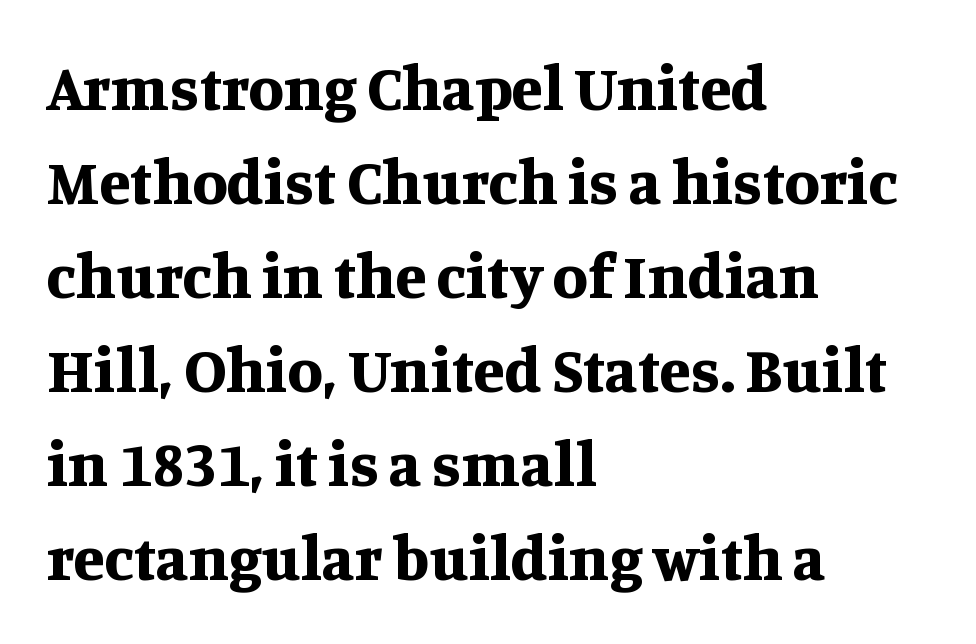
Nobody drew a line under any word here. Character widths vary here, with narrow letters taking less room than wide ones. Observe the ordinary spacing: letters are neighbours, not strangers. All the whitespace from short lines collects on the right. A serif font was chosen for this passage. Typesetter's note: full bold, strokes at maximum text heaviness.
